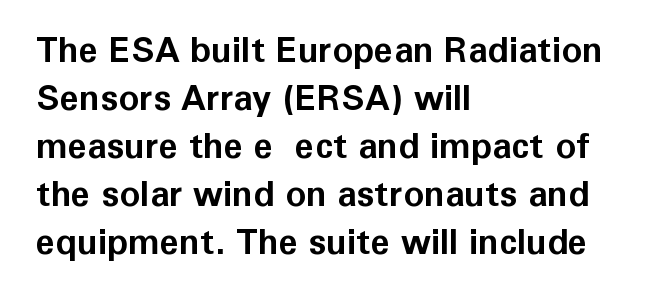
{"serif": "no", "italic": "no", "bold": "yes", "weight": "bold", "width": "normal", "stroke_contrast": "low", "x_height": "medium", "monospaced": "no", "underline": "no", "align": "left", "line_spacing": "normal", "line_spacing_ratio": 1.37, "letter_spacing": "normal", "letter_spacing_em": 0.0, "glyph_px": 35}
